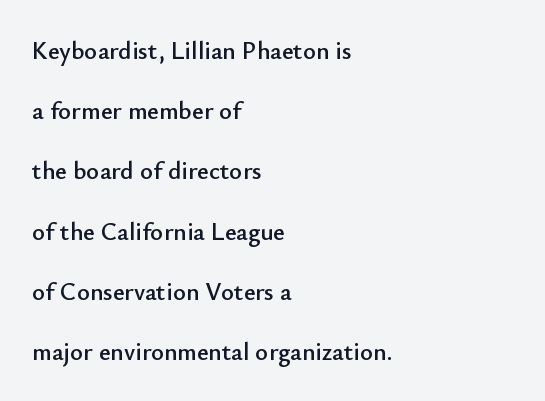
Q: Is the text italic (slanted)? A: No, it is upright.
Q: Is the text underlined? A: No.
Q: How is the paragraph aligned? A: Left-aligned.
Q: Is the spacing between letters normal or unusually wide? A: Normal.
Q: Is the spacing between lines tight, normal or loose? A: Loose.
